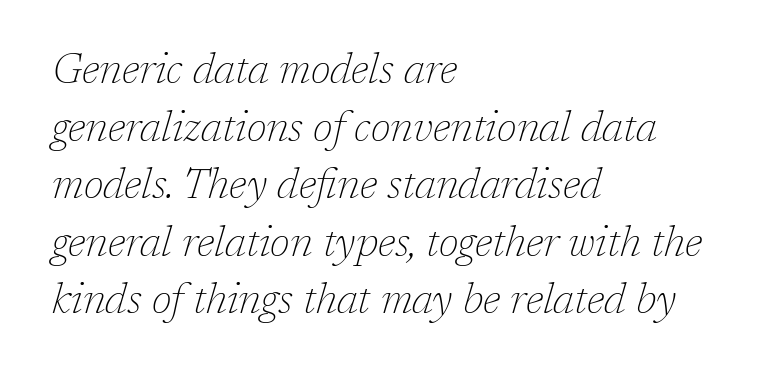
The text block is weighted toward the left margin, trailing off unevenly rightward. The area under the type is left untouched. A quiet, ordinary-to-light weight characterises the typeface. Does the leading feel generous? No, just average. Short note: letters normally spaced. The letters advance in unequal steps, a hallmark of proportional type.
